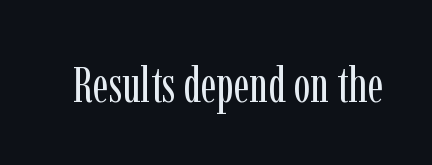
{"serif": "yes", "italic": "no", "bold": "no", "weight": "regular", "width": "condensed", "stroke_contrast": "low", "x_height": "medium", "monospaced": "no", "underline": "no", "letter_spacing": "normal", "letter_spacing_em": 0.0, "glyph_px": 50}
